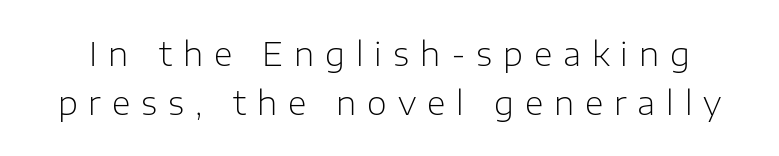
Q: Is the text bold? A: No.
Q: Is the text italic (slanted)? A: No, it is upright.
Q: Is the typeface a serif or a sans-serif typeface? A: Sans-serif.
Q: Is the text underlined? A: No.
Q: Is the spacing between letters normal or unusually wide? A: Unusually wide.
Q: Is the spacing between lines tight, normal or loose? A: Normal.
Q: Width (condensed, normal, or wide)? A: Normal.
Q: Stroke contrast? A: Low.
Q: x-height? A: Medium.
Q: Monospaced? A: No.
